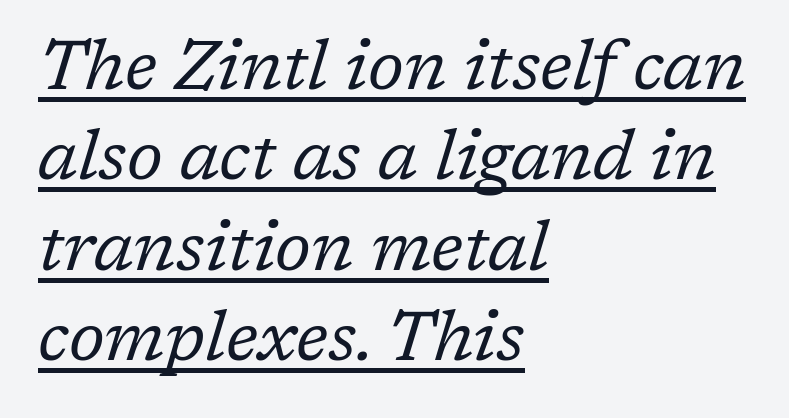
{"serif": "yes", "italic": "yes", "lean": "right", "slant_degrees": 17, "bold": "no", "weight": "regular", "width": "normal", "stroke_contrast": "low", "x_height": "medium", "monospaced": "no", "underline": "yes", "align": "left", "line_spacing": "normal", "line_spacing_ratio": 1.31, "letter_spacing": "normal", "letter_spacing_em": 0.0, "glyph_px": 69}
